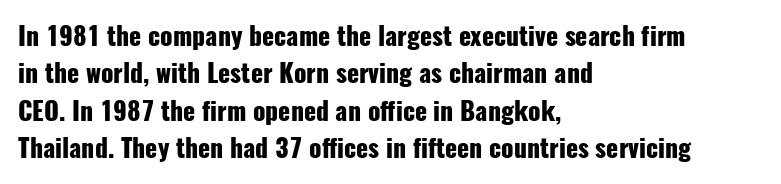
The image shows 25 px bold type, upright; set left-aligned, normal line spacing (1.5x), normal letter spacing, not underlined.
